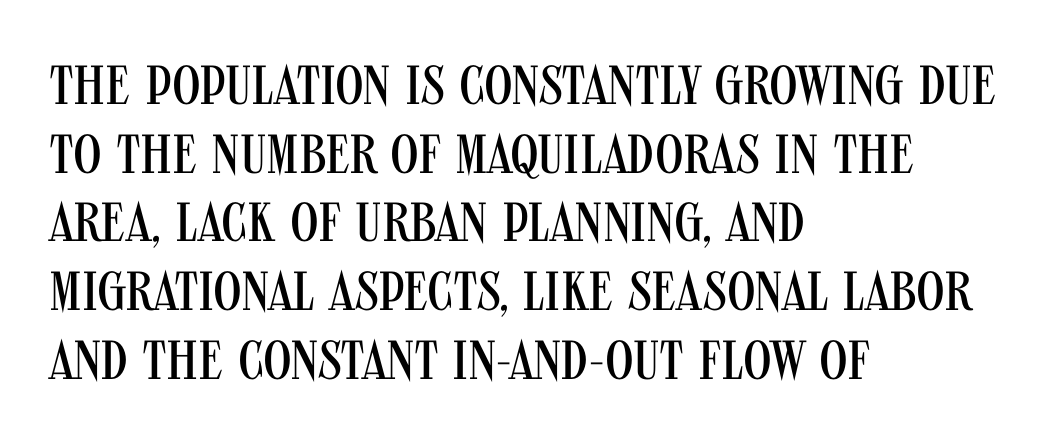
{"serif": "no", "italic": "no", "bold": "no", "weight": "regular", "width": "condensed", "stroke_contrast": "medium", "x_height": "large", "monospaced": "no", "underline": "no", "align": "left", "line_spacing": "normal", "line_spacing_ratio": 1.25, "letter_spacing": "normal", "letter_spacing_em": 0.0, "glyph_px": 55}
